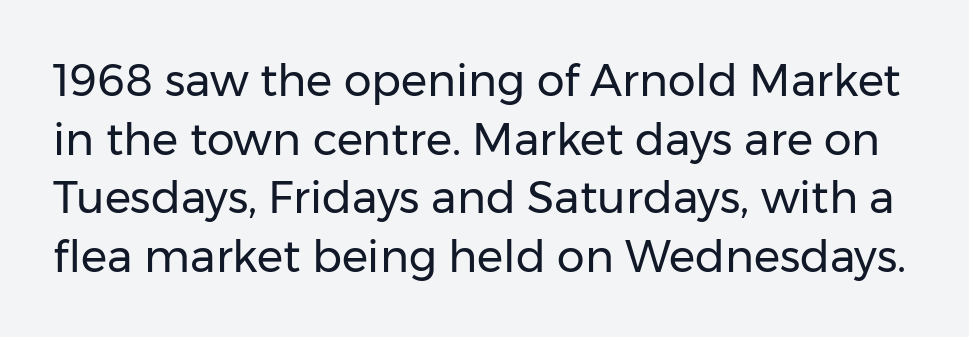
Q: Is the text bold? A: No.
Q: Is the text italic (slanted)? A: No, it is upright.
Q: Is the typeface a serif or a sans-serif typeface? A: Sans-serif.
Q: Is the text underlined? A: No.
Q: Is the spacing between letters normal or unusually wide? A: Normal.
Q: Is the spacing between lines tight, normal or loose? A: Normal.
Q: Width (condensed, normal, or wide)? A: Normal.
Q: Stroke contrast? A: Low.
Q: x-height? A: Medium.
Q: Monospaced? A: No.
